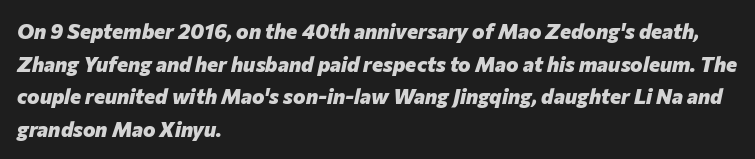
{"italic": "yes", "lean": "right", "slant_degrees": 12, "bold": "yes", "underline": "no", "align": "left", "line_spacing": "normal", "line_spacing_ratio": 1.55, "letter_spacing": "normal", "letter_spacing_em": 0.0, "glyph_px": 21}
